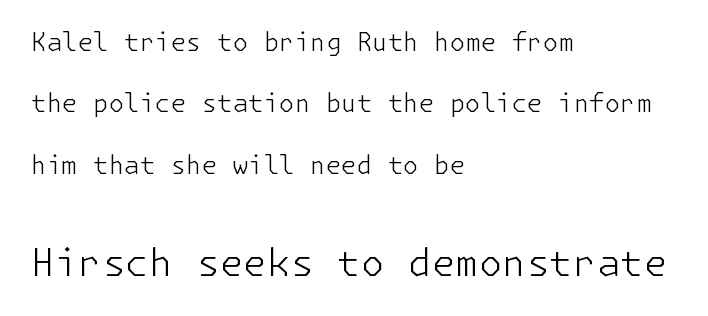
{"serif": "no", "italic": "no", "bold": "no", "weight": "light", "width": "normal", "stroke_contrast": "low", "x_height": "medium", "underline": "no", "align": "left", "line_spacing": "loose", "line_spacing_ratio": 2.46, "letter_spacing": "normal", "letter_spacing_em": 0.0, "larger_block": "second", "size_ratio": 1.52, "glyph_px": 38}
